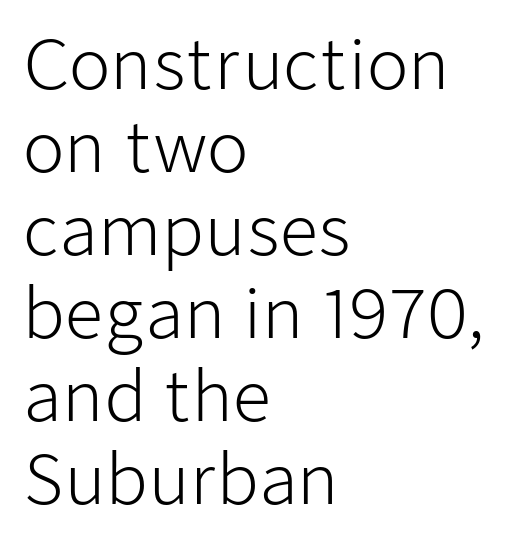
Q: Is the text bold? A: No.
Q: Is the text italic (slanted)? A: No, it is upright.
Q: Is the typeface a serif or a sans-serif typeface? A: Sans-serif.
Q: Is the text underlined? A: No.
Q: How is the paragraph aligned? A: Left-aligned.
Q: Is the spacing between letters normal or unusually wide? A: Normal.
Q: Width (condensed, normal, or wide)? A: Normal.
Q: Stroke contrast? A: Low.
Q: x-height? A: Medium.
Q: Monospaced? A: No.
